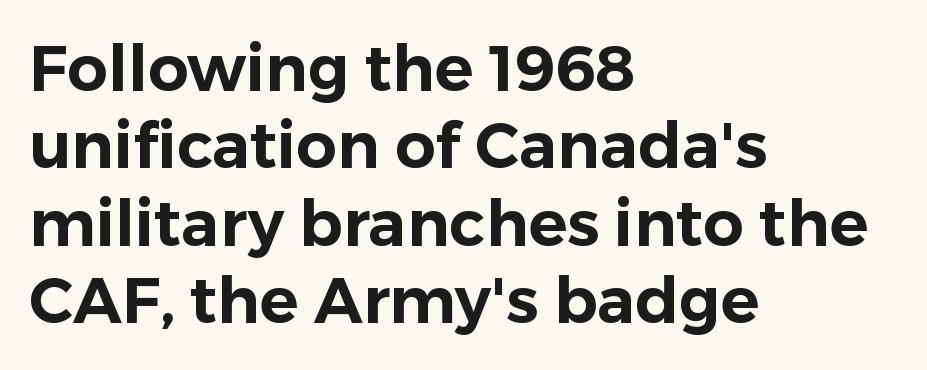
The image shows 64 px sans-serif type, upright; set left-aligned, line spacing 1.21x, normal letter spacing, not underlined; low stroke contrast and a medium x-height.
